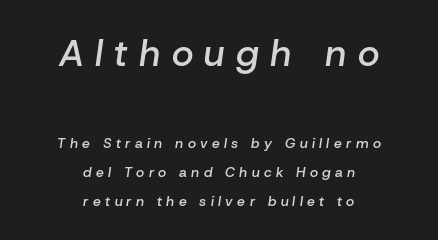
The image shows 37 px semibold type, italic (leaning right); set centered, loose line spacing (2.05x), unusually wide letter spacing (+0.31 em), not underlined; the first (top) block is 2.64x larger; low stroke contrast and a medium x-height.
